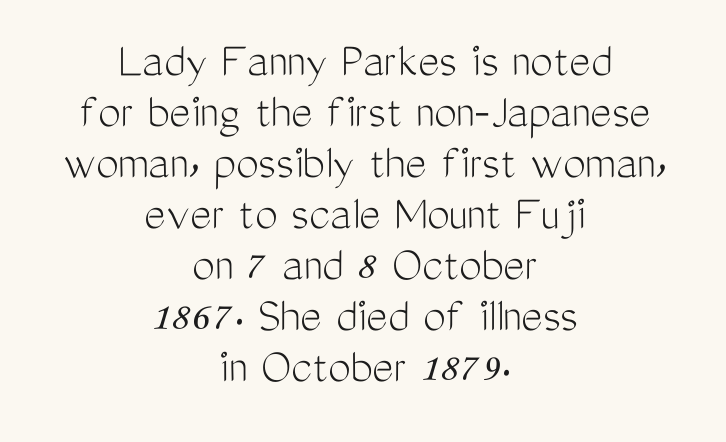
The image shows 51 px light, condensed sans-serif type, upright; set centered, tight line spacing (1.0x), normal letter spacing, not underlined; medium stroke contrast and a medium x-height.
